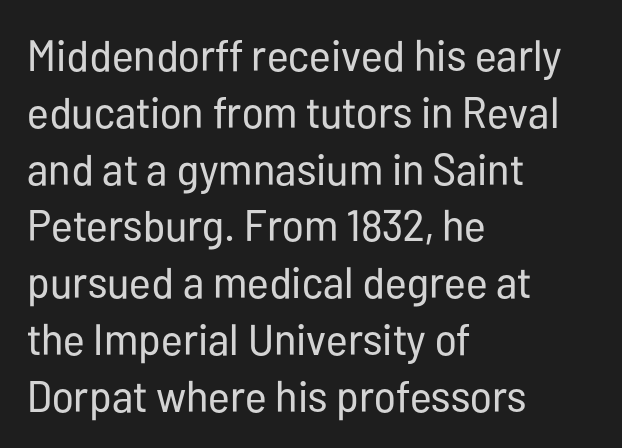
This is roman type, the default non-slanted kind. Grotesque or geometric, the face here clearly has no serifs. The rendering uses a moderate line-height, typical for paragraphs. Type without underlining.
